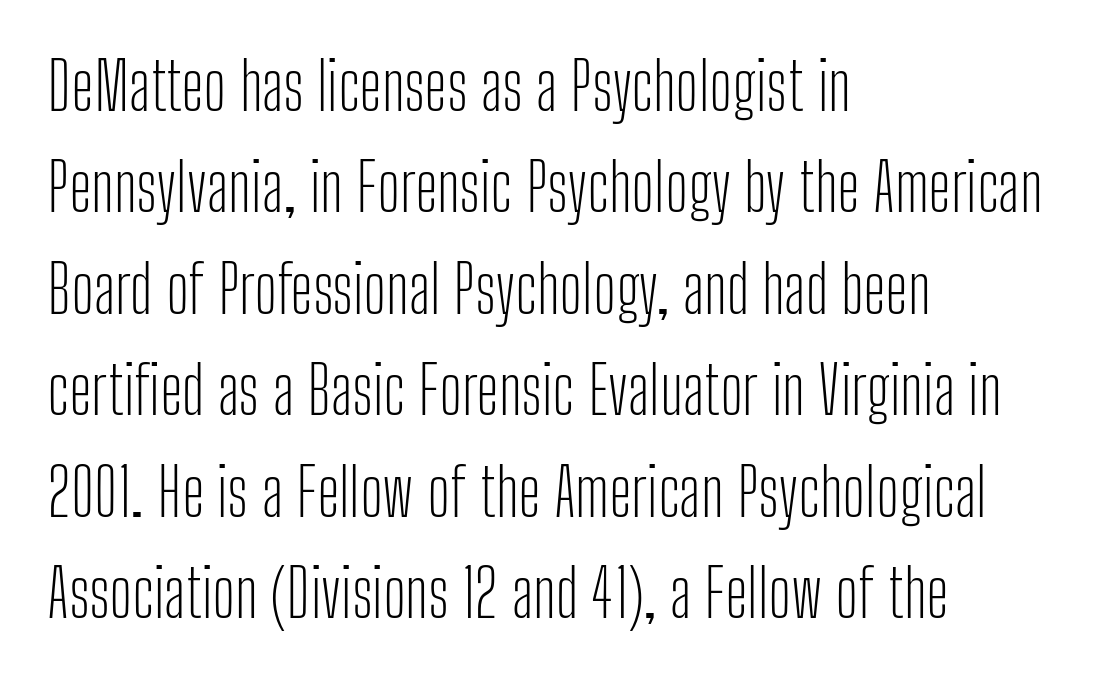
The image shows 65 px light, condensed sans-serif type, upright; set left-aligned, normal line spacing (1.56x), normal letter spacing, not underlined; low stroke contrast and a medium x-height.
